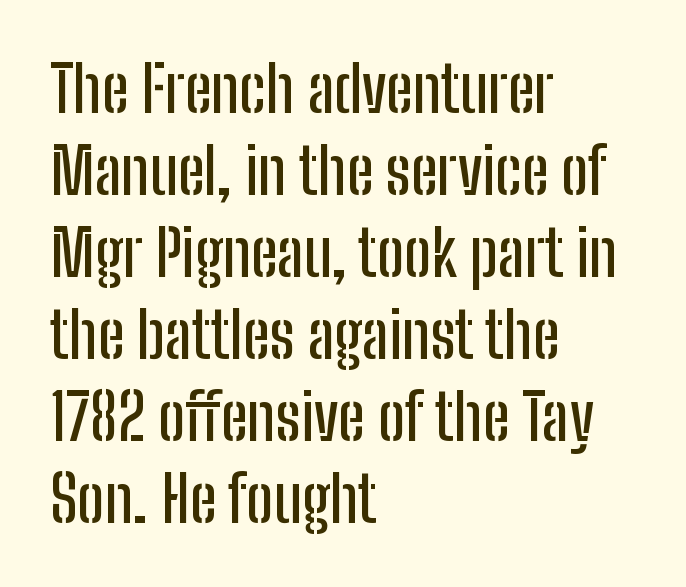
Q: Is the text italic (slanted)? A: No, it is upright.
Q: Is the typeface a serif or a sans-serif typeface? A: Sans-serif.
Q: Is the text underlined? A: No.
Q: How is the paragraph aligned? A: Left-aligned.
Q: Is the spacing between letters normal or unusually wide? A: Normal.
Q: Is the spacing between lines tight, normal or loose? A: Normal.
Q: Width (condensed, normal, or wide)? A: Condensed.
Q: Stroke contrast? A: Low.
Q: x-height? A: Medium.
Q: Monospaced? A: No.
